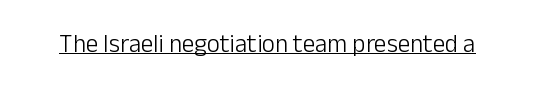
{"italic": "no", "bold": "no", "underline": "yes", "letter_spacing": "normal", "letter_spacing_em": 0.0, "glyph_px": 25}
